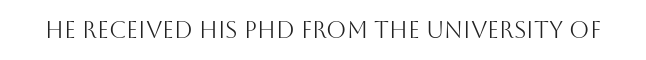
The image shows 23 px text type, upright; set normal letter spacing, not underlined.
